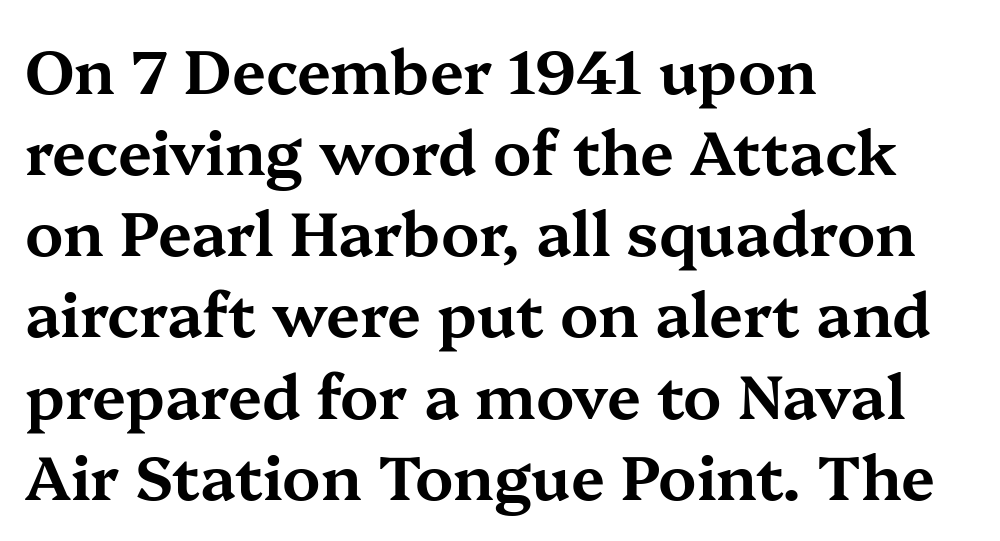
The image shows 61 px wide serif type, upright; set left-aligned, normal line spacing (1.33x), normal letter spacing, not underlined; medium stroke contrast and a medium x-height.
